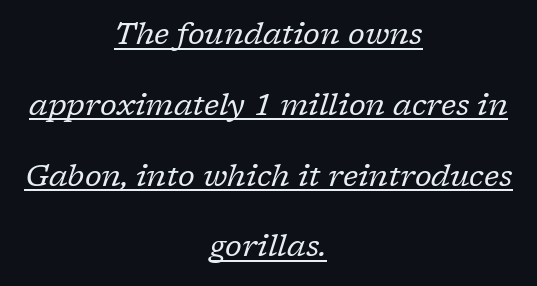
Q: Is the text bold? A: No.
Q: Is the text italic (slanted)? A: Yes, it leans right by about 17 degrees.
Q: Is the typeface a serif or a sans-serif typeface? A: Serif.
Q: Is the text underlined? A: Yes.
Q: How is the paragraph aligned? A: Centered.
Q: Is the spacing between letters normal or unusually wide? A: Normal.
Q: Is the spacing between lines tight, normal or loose? A: Loose.
Q: Width (condensed, normal, or wide)? A: Normal.
Q: Stroke contrast? A: Low.
Q: x-height? A: Medium.
Q: Monospaced? A: No.
